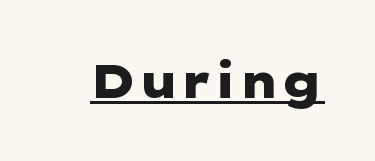
You could call the tracking neutral — neither tight nor loose. Classification — sans serif. The rendering uses a bold face; every stroke is thick and dark. Decoration check: the copy is underlined. A typesetter would mark this as roman, not italic.
